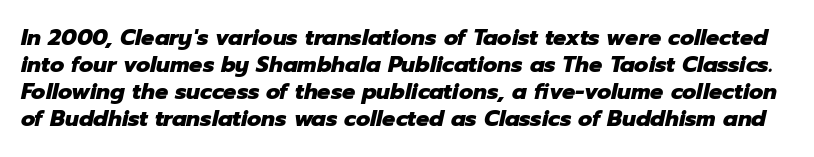
Q: Is the text bold? A: Yes.
Q: Is the text italic (slanted)? A: Yes, it leans right by about 12 degrees.
Q: Is the text underlined? A: No.
Q: Is the spacing between letters normal or unusually wide? A: Normal.
